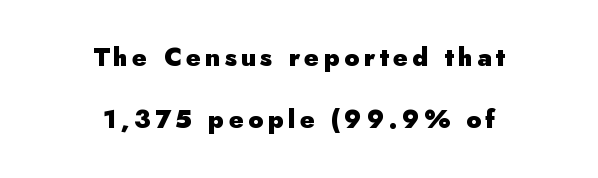
The image shows 25 px bold type, upright; set centered, loose line spacing (2.49x), not underlined.
